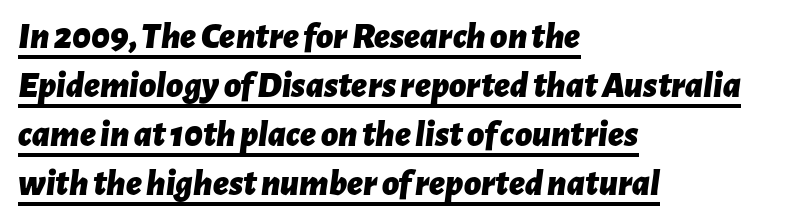
The image shows 37 px bold type, italic (leaning right); set left-aligned, normal line spacing (1.32x), normal letter spacing, underlined; low stroke contrast and a medium x-height.
